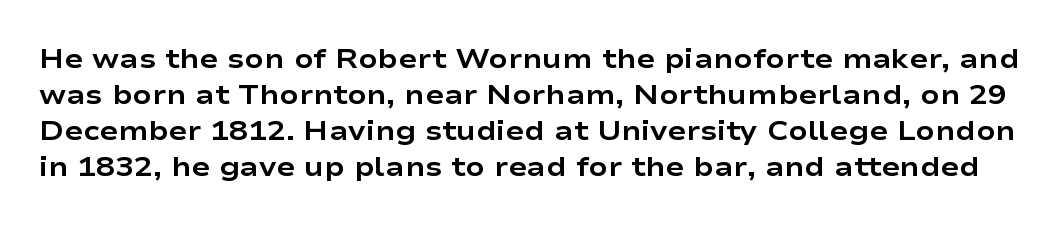
The image shows 28 px bold, wide sans-serif type, upright; set normal line spacing (1.29x), normal letter spacing, not underlined; low stroke contrast and a medium x-height.
